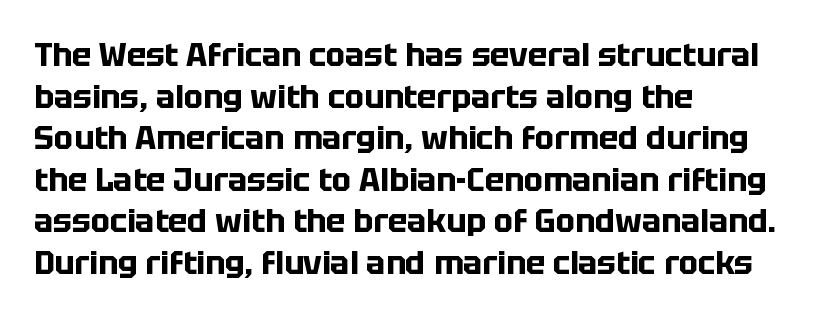
What kind of face is this? One without serifs — a sans. Evenly set lines give the paragraph a standard silhouette. Each letter keeps its own natural width here, so spacing adapts to shape. The foot of each line stays bare and open.
